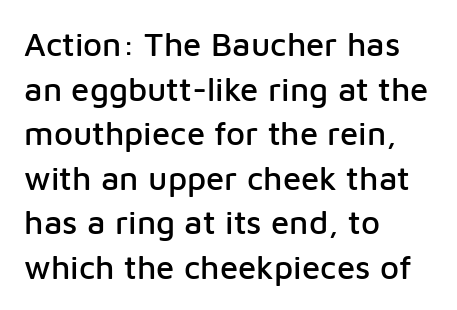
Q: Is the text italic (slanted)? A: No, it is upright.
Q: Is the typeface a serif or a sans-serif typeface? A: Sans-serif.
Q: Is the text underlined? A: No.
Q: How is the paragraph aligned? A: Left-aligned.
Q: Is the spacing between letters normal or unusually wide? A: Normal.
Q: Is the spacing between lines tight, normal or loose? A: Normal.
Q: Width (condensed, normal, or wide)? A: Normal.
Q: Stroke contrast? A: Low.
Q: x-height? A: Medium.
Q: Monospaced? A: No.
